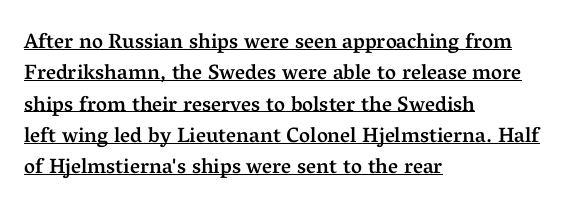
The image shows 21 px text type, upright; set left-aligned, normal line spacing (1.49x), normal letter spacing, underlined.
